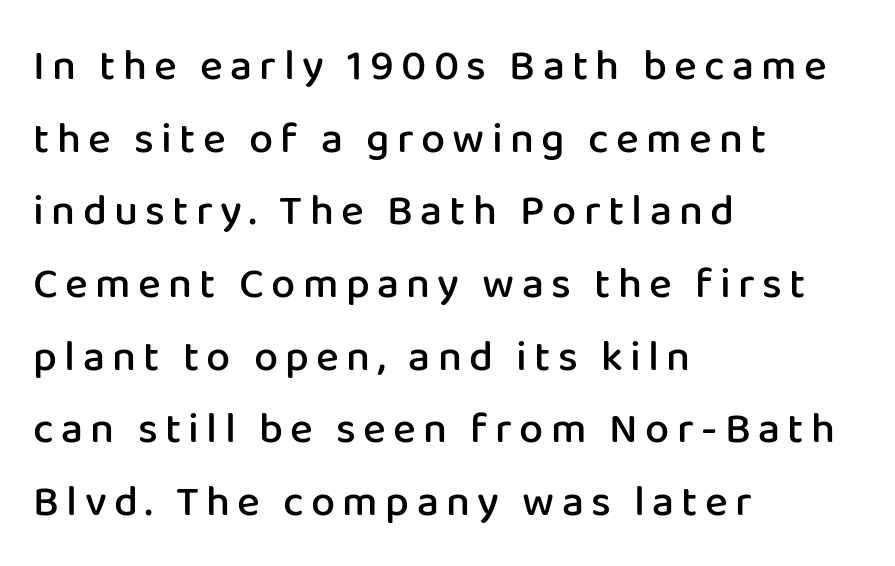
{"serif": "no", "italic": "no", "bold": "semi", "weight": "semibold", "width": "normal", "stroke_contrast": "low", "x_height": "medium", "monospaced": "no", "underline": "no", "align": "left", "line_spacing": "normal", "line_spacing_ratio": 1.69, "glyph_px": 43}
